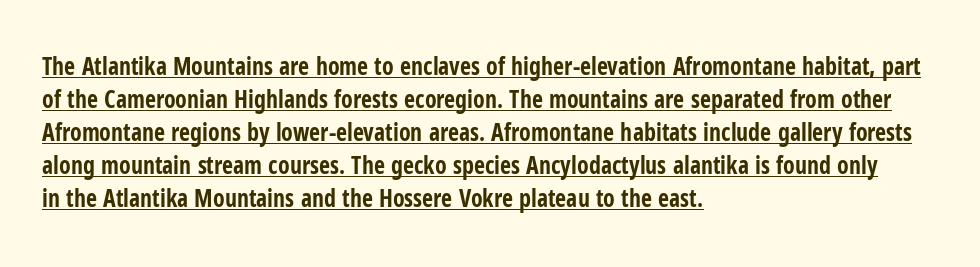
{"italic": "no", "bold": "yes", "underline": "yes", "align": "left", "line_spacing": "normal", "line_spacing_ratio": 1.37, "letter_spacing": "normal", "letter_spacing_em": 0.0, "glyph_px": 24}
